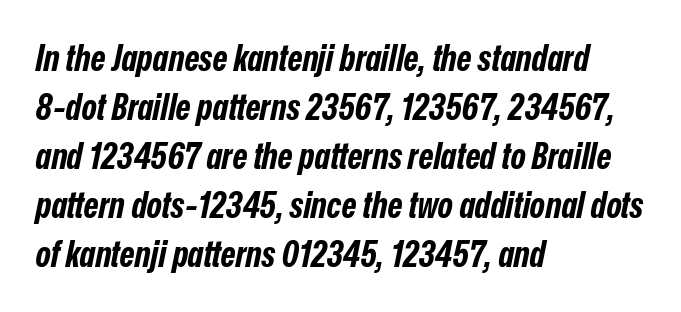
Q: Is the text bold? A: Yes.
Q: Is the text italic (slanted)? A: Yes, it leans right by about 12 degrees.
Q: Is the text underlined? A: No.
Q: How is the paragraph aligned? A: Left-aligned.
Q: Is the spacing between letters normal or unusually wide? A: Normal.
Q: Is the spacing between lines tight, normal or loose? A: Normal.
Q: Width (condensed, normal, or wide)? A: Condensed.
Q: Stroke contrast? A: Low.
Q: x-height? A: Medium.
Q: Monospaced? A: No.
